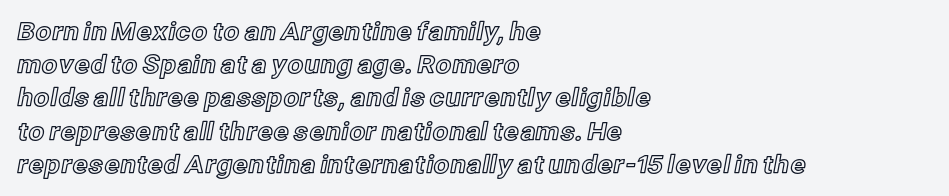
The image shows 25 px text type; set left-aligned, normal line spacing (1.33x), normal letter spacing, not underlined.
